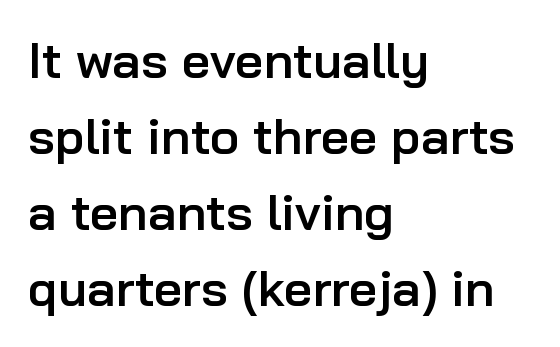
{"serif": "no", "italic": "no", "bold": "semi", "weight": "semibold", "width": "normal", "stroke_contrast": "low", "x_height": "medium", "monospaced": "no", "underline": "no", "align": "left", "line_spacing": "normal", "line_spacing_ratio": 1.52, "letter_spacing": "normal", "letter_spacing_em": 0.0, "glyph_px": 50}
